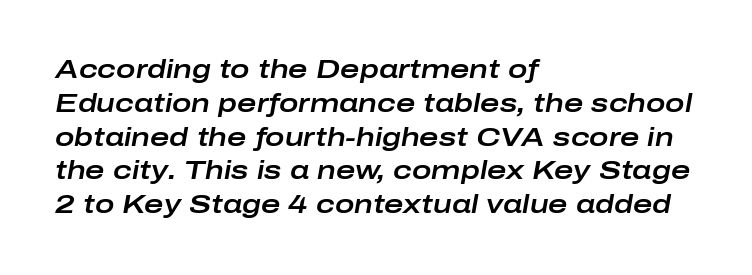
The image shows 26 px text type, italic (leaning right); set left-aligned, normal line spacing (1.3x), normal letter spacing, not underlined.
